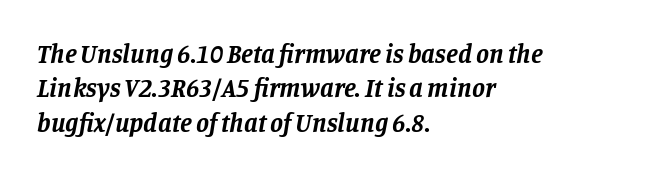
Q: Is the text bold? A: Yes.
Q: Is the text italic (slanted)? A: Yes, it leans right by about 11 degrees.
Q: Is the text underlined? A: No.
Q: How is the paragraph aligned? A: Left-aligned.
Q: Is the spacing between letters normal or unusually wide? A: Normal.
Q: Is the spacing between lines tight, normal or loose? A: Normal.
